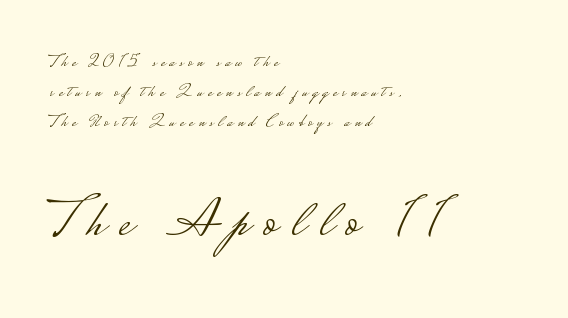
The image shows 55 px light, wide sans-serif type; set left-aligned, normal line spacing (1.68x), unusually wide letter spacing (+0.26 em), not underlined; the second (bottom) block is 3.06x larger; low stroke contrast.
